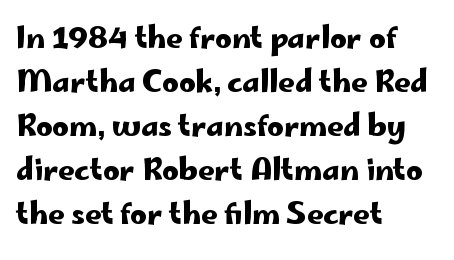
{"serif": "no", "italic": "no", "width": "wide", "stroke_contrast": "low", "x_height": "small", "monospaced": "no", "underline": "no", "align": "left", "line_spacing": "normal", "line_spacing_ratio": 1.52, "letter_spacing": "normal", "letter_spacing_em": 0.0, "glyph_px": 29}
